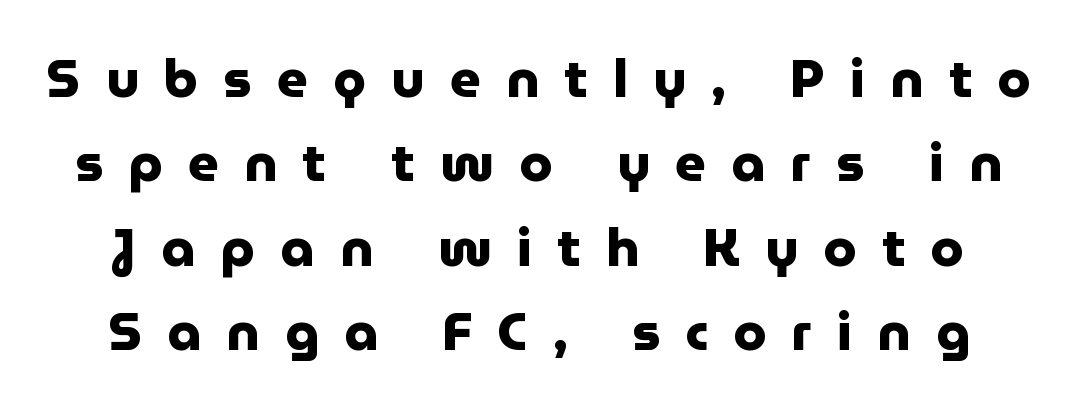
{"serif": "no", "italic": "no", "bold": "yes", "weight": "heavy", "width": "normal", "stroke_contrast": "low", "x_height": "medium", "monospaced": "no", "underline": "no", "line_spacing": "normal", "line_spacing_ratio": 1.59, "letter_spacing": "wide", "letter_spacing_em": 0.48, "glyph_px": 53}
